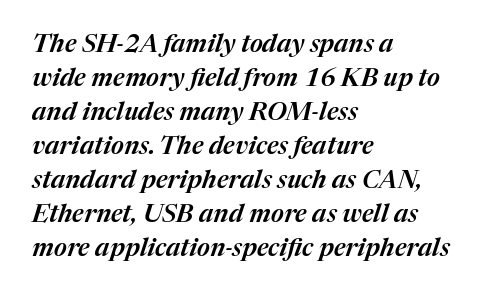
Q: Is the text italic (slanted)? A: Yes, it leans right by about 17 degrees.
Q: Is the text underlined? A: No.
Q: How is the paragraph aligned? A: Left-aligned.
Q: Is the spacing between letters normal or unusually wide? A: Normal.
Q: Is the spacing between lines tight, normal or loose? A: Normal.
